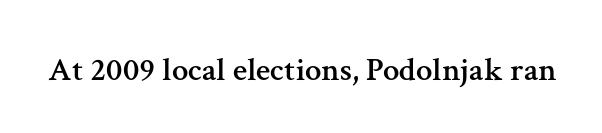
The baseline area is clear. The passage shown is typed in a proportional face where columns would drift. Unlike italic type, these characters show no tilt at all. What stands out about the letter spacing? Nothing — it is the standard amount. The passage shown is typeset with a serif family.
